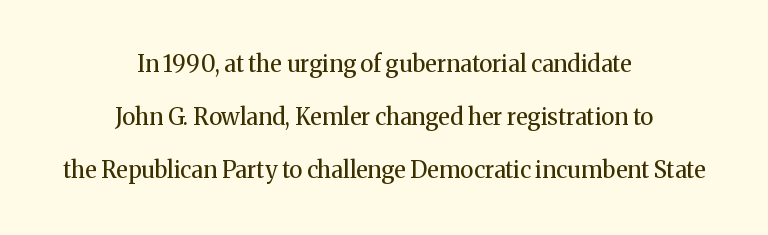
The image shows 23 px text type, upright; set centered, loose line spacing (2.31x), normal letter spacing, not underlined.
